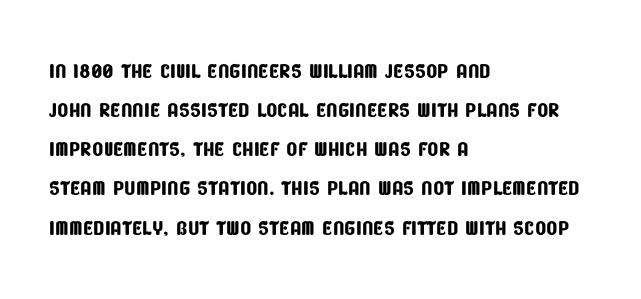
Short note: letters normally spaced. Summary of vertical rhythm: regular, with standard interline spacing. All the whitespace from short lines collects on the right. The foot of each line stays bare and open. The characters display no serif detailing; their extremities are plain. Here the designer chose a conventional face with non-uniform glyph widths.
